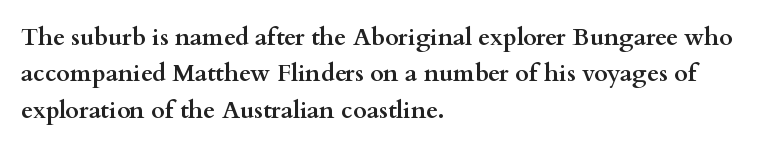
The designer left line spacing at the default. The horizontal fit of the characters is conventional and even. The specimen reads as upright at a glance. The passage shown is not underscored anywhere. The letters are bold, with thick, heavy strokes.
